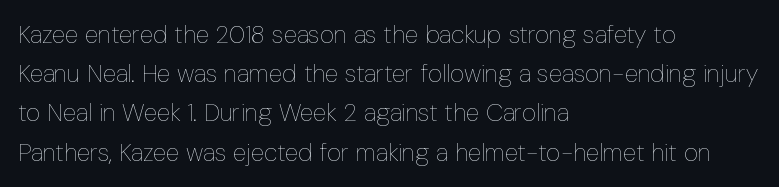
{"italic": "no", "bold": "no", "underline": "no", "align": "left", "line_spacing": "normal", "line_spacing_ratio": 1.57, "letter_spacing": "normal", "letter_spacing_em": 0.0, "glyph_px": 25}
